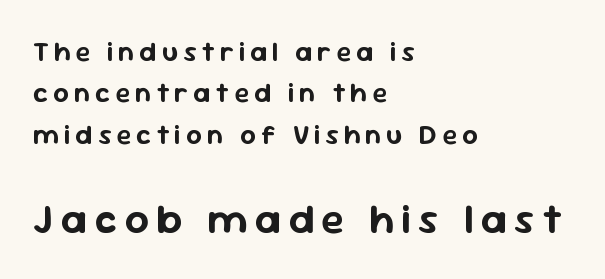
The image shows 42 px sans-serif type, upright; set left-aligned, normal line spacing (1.48x), not underlined; the second (bottom) block is 1.5x larger; low stroke contrast and a medium x-height.
